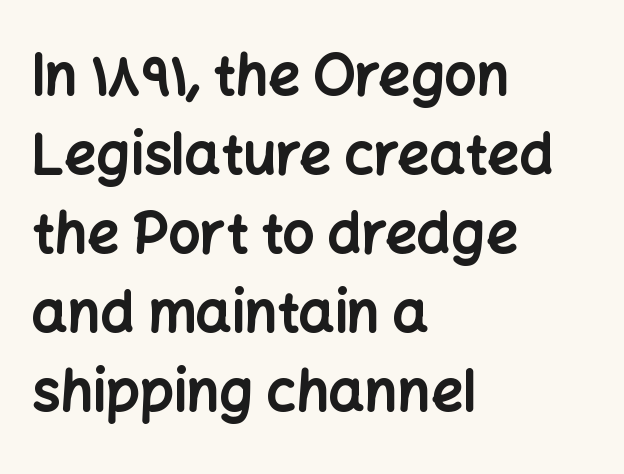
{"serif": "no", "italic": "no", "bold": "yes", "weight": "bold", "width": "normal", "stroke_contrast": "low", "x_height": "medium", "monospaced": "no", "underline": "no", "align": "left", "line_spacing": "normal", "line_spacing_ratio": 1.41, "letter_spacing": "normal", "letter_spacing_em": 0.0, "glyph_px": 56}
